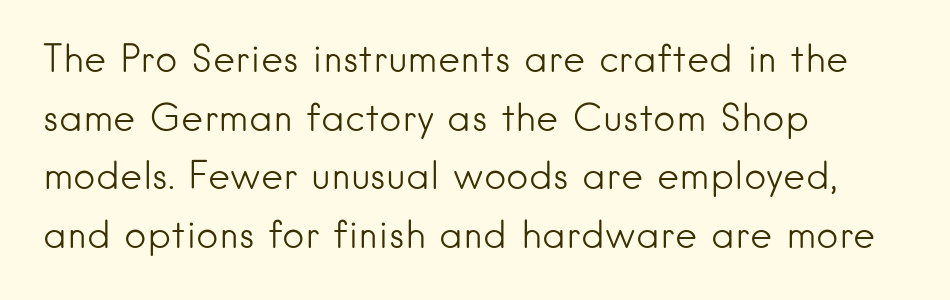
Honestly, the letter spacing is just normal — you wouldn't notice it. The letters carry no serifs — their stems end cleanly without finishing strokes. The area under the type is left untouched. No extra ink here — the face is not bold. The passage shown stacks its lines at a standard gap. Looks like regular typesetting: each glyph gets only the width it needs.
